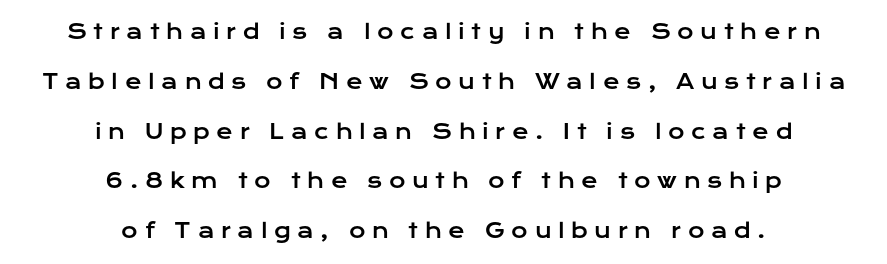
The face used here is rendered with a markedly widened letterfit. When letters stand straight like this, we call the style roman or upright. Lines of text with bare space underneath. Successive baselines arrive slowly, with a big drop between each.
